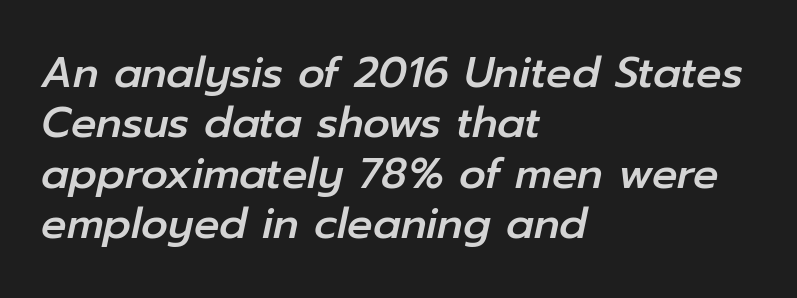
{"italic": "yes", "lean": "right", "slant_degrees": 12, "width": "normal", "stroke_contrast": "low", "x_height": "medium", "monospaced": "no", "underline": "no", "align": "left", "line_spacing_ratio": 1.2, "letter_spacing": "normal", "letter_spacing_em": 0.0, "glyph_px": 42}
